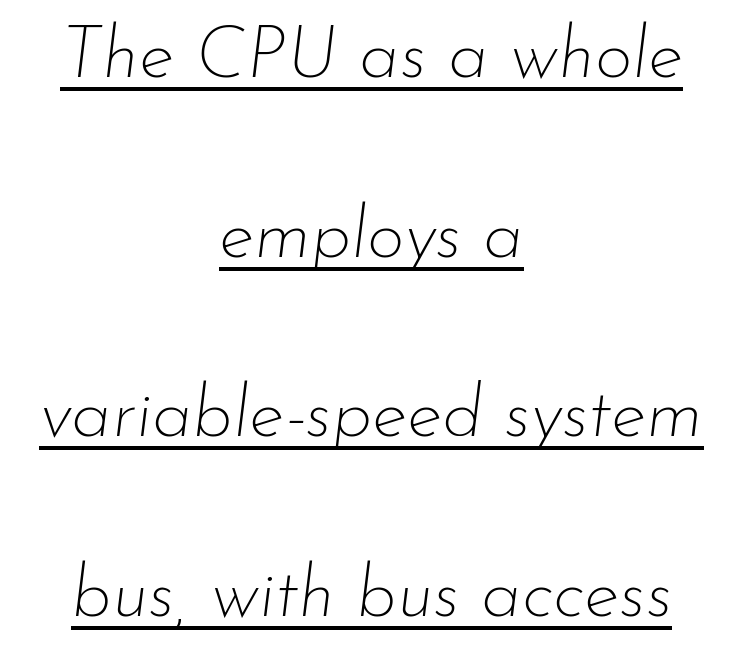
The image shows 73 px thin type, italic (leaning right); set centered, loose line spacing (2.46x), normal letter spacing, underlined; low stroke contrast and a small x-height.
